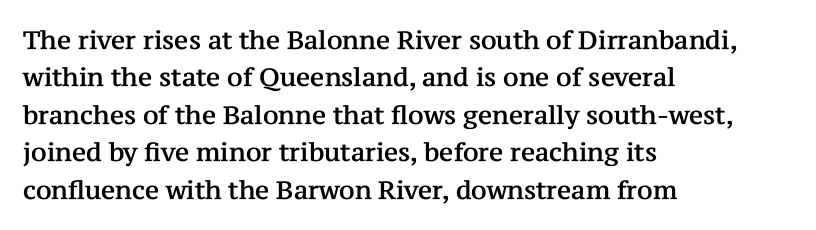
Q: Is the text italic (slanted)? A: No, it is upright.
Q: Is the text underlined? A: No.
Q: How is the paragraph aligned? A: Left-aligned.
Q: Is the spacing between letters normal or unusually wide? A: Normal.
Q: Is the spacing between lines tight, normal or loose? A: Normal.
